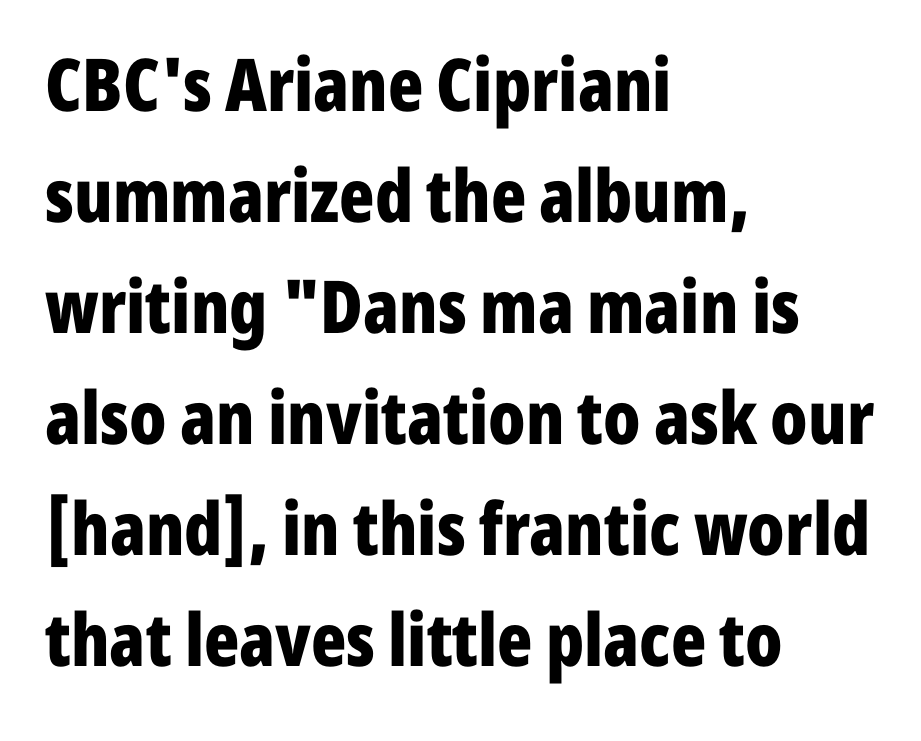
The image shows 73 px bold, condensed sans-serif type, upright; set left-aligned, normal line spacing (1.52x), normal letter spacing, not underlined; low stroke contrast and a medium x-height.
